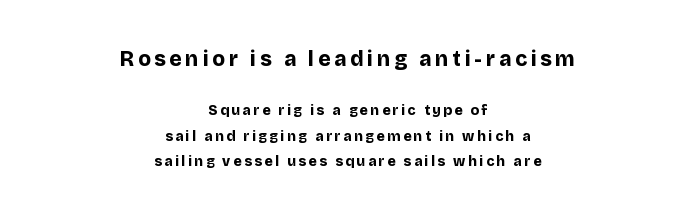
Here the first block reads like a headline and the second like body copy. The typesetting leans heavy: a genuine bold. Horizontally, the lines are justified to the midpoint only. The foot of each line stays bare and open. Does the lettering tilt? It doesn't — this is upright.
